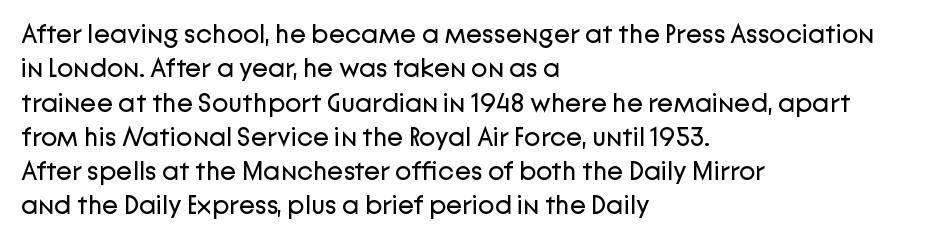
{"italic": "no", "bold": "no", "underline": "no", "align": "left", "line_spacing": "normal", "line_spacing_ratio": 1.27, "letter_spacing": "normal", "letter_spacing_em": 0.0, "glyph_px": 27}
